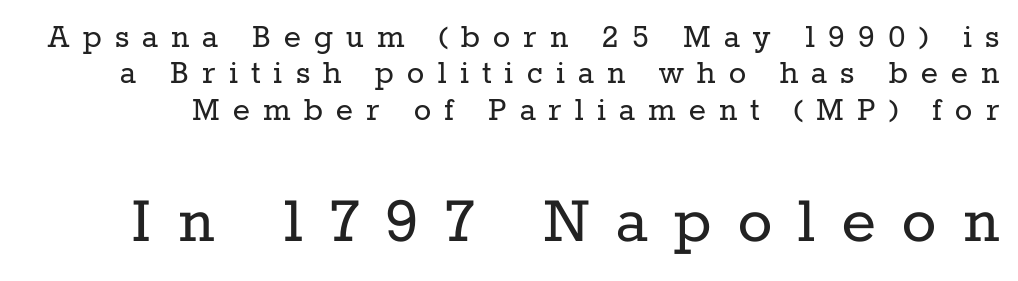
{"serif": "yes", "italic": "no", "bold": "no", "weight": "regular", "width": "normal", "stroke_contrast": "low", "x_height": "medium", "monospaced": "no", "underline": "no", "line_spacing": "tight", "line_spacing_ratio": 1.01, "letter_spacing": "wide", "letter_spacing_em": 0.37, "larger_block": "second", "size_ratio": 2.0, "glyph_px": 72}
